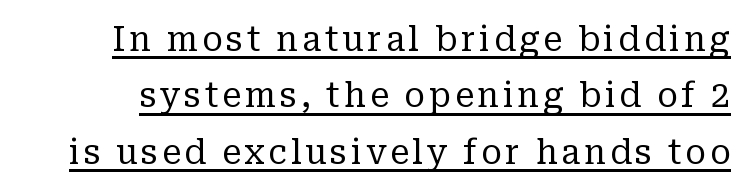
A roman cut, with each character standing at attention. This is underlined copy, the kind a proofreader might mark for attention. These lines are composed in type with serifs. Reading down the column, the eye jumps a familiar distance to each next line. The typesetting does not lean heavy: it is not bold. Proportional: the letters do not fall into vertical columns.
